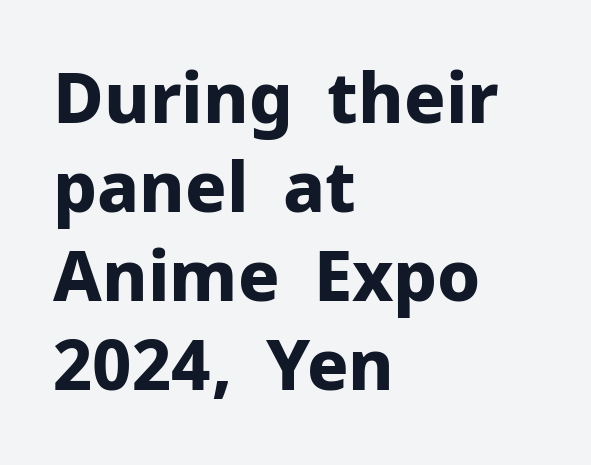
How heavy is the stroke? Heavy — this is a bold. The face used here is proportionally spaced, like ordinary book or web type. This is sans-serif lettering, the kind often seen on screens and signage. There is no visible air inserted between adjacent glyphs.
